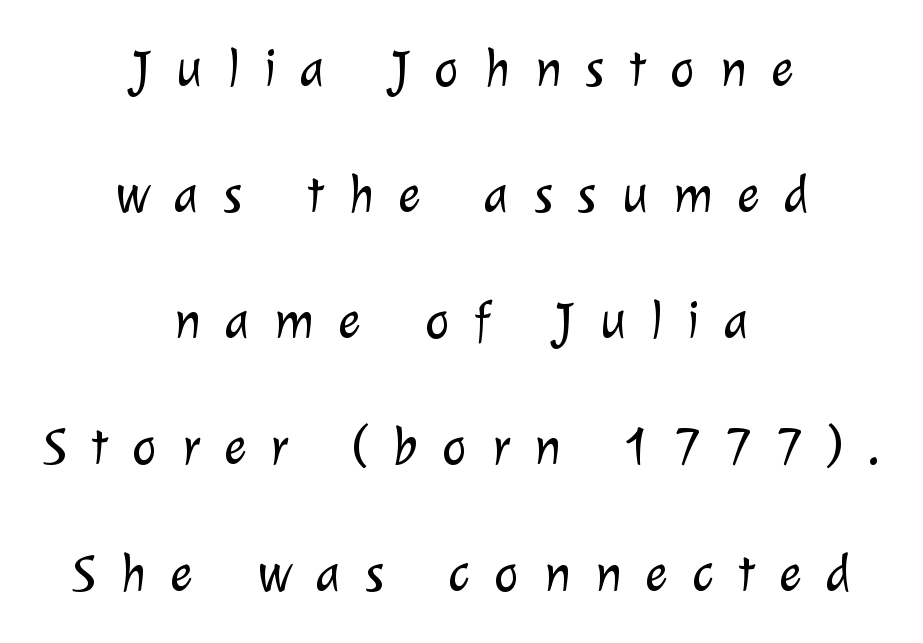
The image shows 53 px light sans-serif type; set centered, loose line spacing (2.38x), unusually wide letter spacing (+0.46 em), not underlined; low stroke contrast and a medium x-height.
